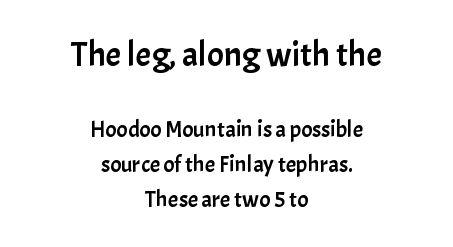
{"serif": "no", "italic": "no", "width": "normal", "stroke_contrast": "low", "x_height": "medium", "monospaced": "no", "underline": "no", "align": "center", "line_spacing": "normal", "line_spacing_ratio": 1.53, "letter_spacing": "normal", "letter_spacing_em": 0.0, "larger_block": "first", "size_ratio": 1.52, "glyph_px": 35}
